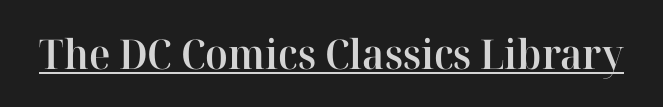
Q: Is the text bold? A: Semi-bold.
Q: Is the text italic (slanted)? A: No, it is upright.
Q: Is the typeface a serif or a sans-serif typeface? A: Serif.
Q: Is the text underlined? A: Yes.
Q: Is the spacing between letters normal or unusually wide? A: Normal.
Q: Width (condensed, normal, or wide)? A: Normal.
Q: Stroke contrast? A: High.
Q: x-height? A: Medium.
Q: Monospaced? A: No.
